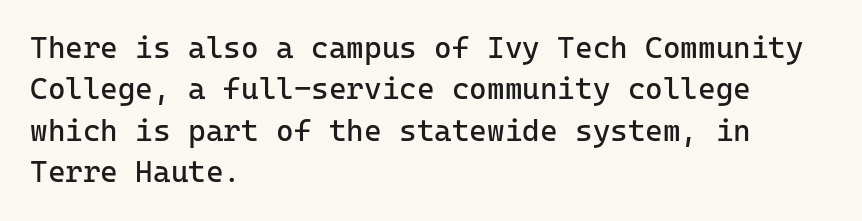
{"serif": "no", "italic": "no", "bold": "no", "weight": "regular", "width": "normal", "stroke_contrast": "low", "x_height": "medium", "monospaced": "yes", "underline": "no", "align": "left", "line_spacing": "normal", "line_spacing_ratio": 1.38, "letter_spacing": "normal", "letter_spacing_em": 0.0, "glyph_px": 30}
